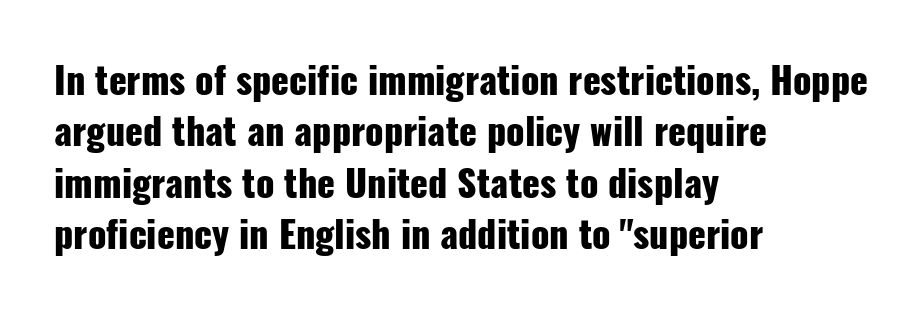
Has an underline been added? It has not. Classification — sans serif. Look at the tracking — it's just the regular setting, nothing added. The passage shown is typed in a proportional face where columns would drift.
